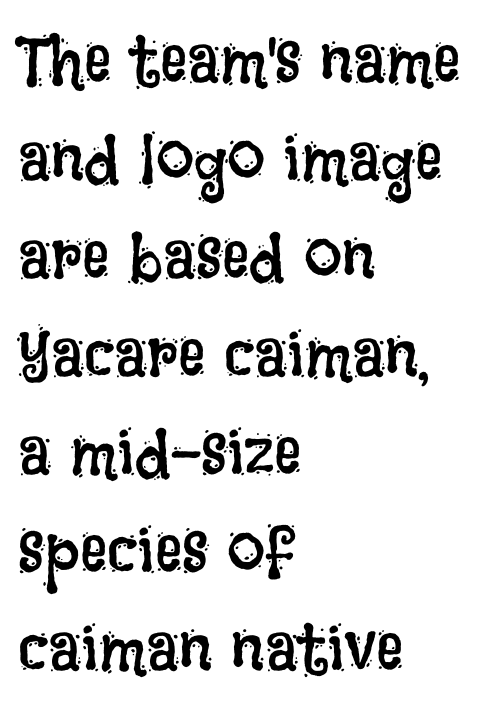
Q: Is the text bold? A: No.
Q: Is the text italic (slanted)? A: No, it is upright.
Q: Is the text underlined? A: No.
Q: How is the paragraph aligned? A: Left-aligned.
Q: Is the spacing between letters normal or unusually wide? A: Normal.
Q: Is the spacing between lines tight, normal or loose? A: Normal.
Q: Width (condensed, normal, or wide)? A: Condensed.
Q: Stroke contrast? A: Low.
Q: x-height? A: Large.
Q: Monospaced? A: No.
